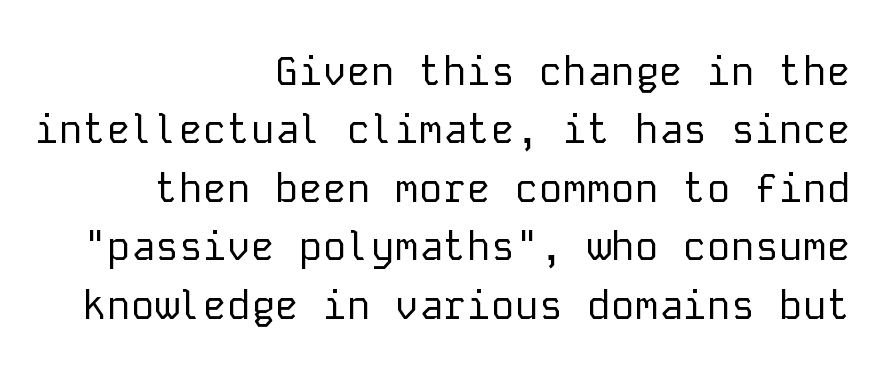
Compared with a typical body face, this is equally light or lighter still. This sample has the even, mechanical cadence of fixed-width lettering. Does the leading feel generous? No, just average. Inter-character spacing is left at the font's built-in metrics. The type sits square on the baseline with zero lean.
